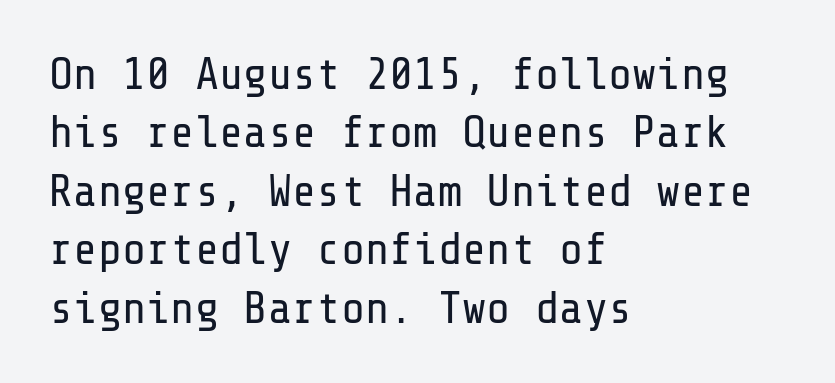
{"serif": "no", "italic": "no", "bold": "no", "weight": "regular", "width": "normal", "stroke_contrast": "low", "x_height": "medium", "underline": "no", "align": "left", "line_spacing": "normal", "line_spacing_ratio": 1.3, "letter_spacing": "normal", "letter_spacing_em": 0.0, "glyph_px": 45}
